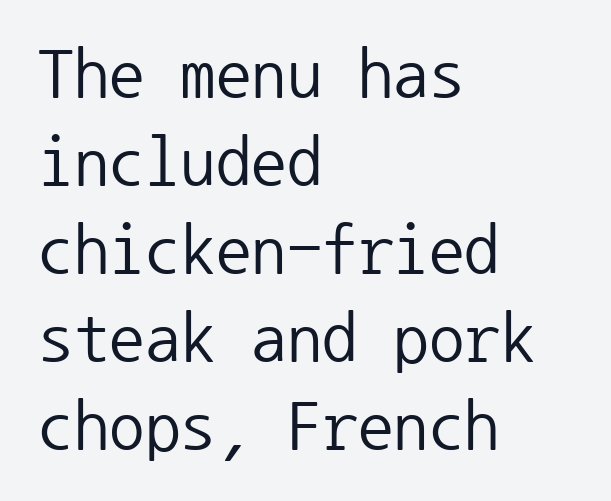
Q: Is the text bold? A: No.
Q: Is the text italic (slanted)? A: No, it is upright.
Q: Is the typeface a serif or a sans-serif typeface? A: Sans-serif.
Q: Is the text underlined? A: No.
Q: How is the paragraph aligned? A: Left-aligned.
Q: Is the spacing between letters normal or unusually wide? A: Normal.
Q: Width (condensed, normal, or wide)? A: Normal.
Q: Stroke contrast? A: Low.
Q: x-height? A: Medium.
Q: Monospaced? A: Yes.
